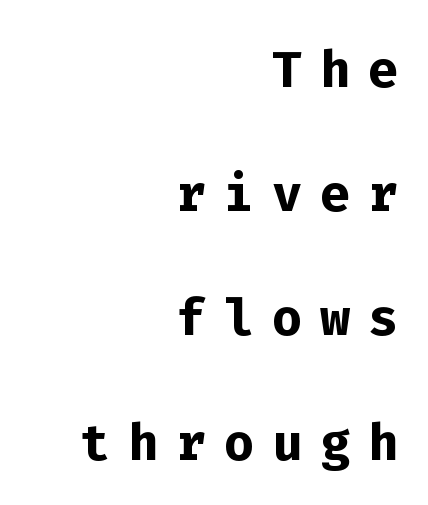
The string is rendered with underlining switched off. Vertical strokes here are truly vertical. Heft: maximum for text — a bold. Line endings align vertically; line beginnings do not. A typesetter would call this monospace, since all characters share one set width.
